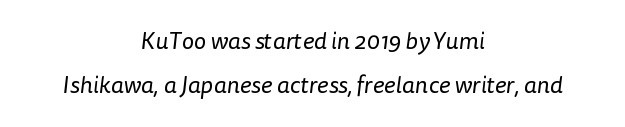
{"bold": "no", "underline": "no", "align": "center", "line_spacing_ratio": 1.82, "letter_spacing": "normal", "letter_spacing_em": 0.0, "glyph_px": 24}
